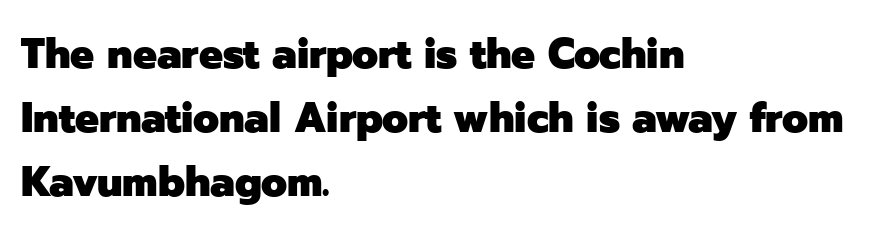
Q: Is the text bold? A: Yes.
Q: Is the text italic (slanted)? A: No, it is upright.
Q: Is the typeface a serif or a sans-serif typeface? A: Sans-serif.
Q: Is the text underlined? A: No.
Q: How is the paragraph aligned? A: Left-aligned.
Q: Is the spacing between letters normal or unusually wide? A: Normal.
Q: Is the spacing between lines tight, normal or loose? A: Normal.
Q: Width (condensed, normal, or wide)? A: Normal.
Q: Stroke contrast? A: Low.
Q: x-height? A: Medium.
Q: Monospaced? A: No.
